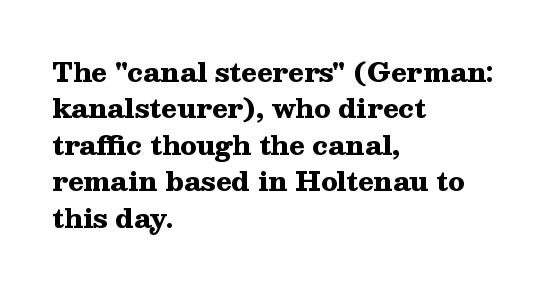
The image shows 26 px bold type, upright; set left-aligned, normal line spacing (1.4x), normal letter spacing, not underlined.
